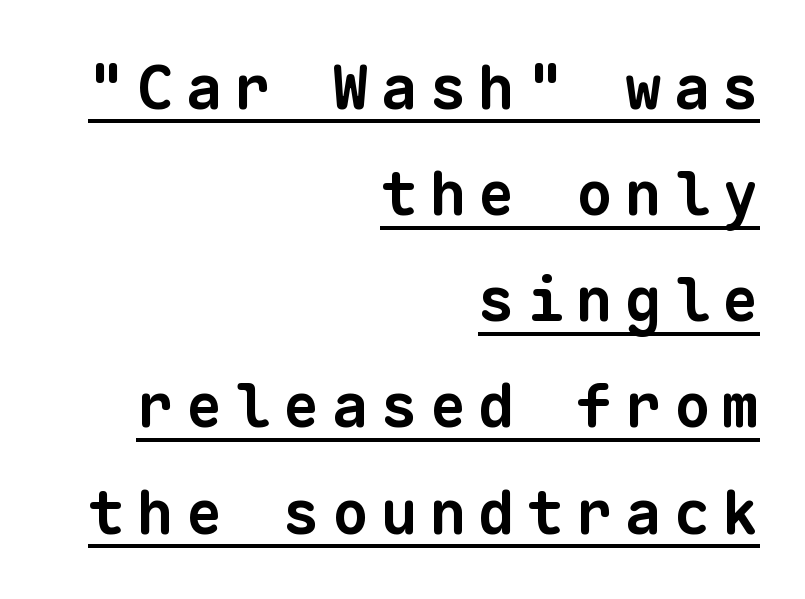
Q: Is the text bold? A: Yes.
Q: Is the typeface a serif or a sans-serif typeface? A: Sans-serif.
Q: Is the text underlined? A: Yes.
Q: How is the paragraph aligned? A: Right-aligned.
Q: Is the spacing between letters normal or unusually wide? A: Unusually wide.
Q: Width (condensed, normal, or wide)? A: Normal.
Q: Stroke contrast? A: Low.
Q: x-height? A: Medium.
Q: Monospaced? A: Yes.
